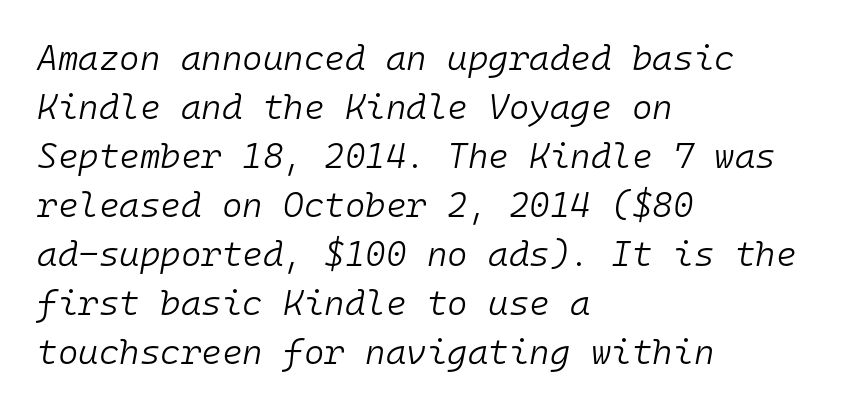
{"italic": "yes", "lean": "right", "slant_degrees": 10, "bold": "no", "weight": "light", "width": "normal", "stroke_contrast": "low", "x_height": "medium", "monospaced": "yes", "underline": "no", "align": "left", "line_spacing": "normal", "line_spacing_ratio": 1.4, "letter_spacing": "normal", "letter_spacing_em": 0.0, "glyph_px": 35}
